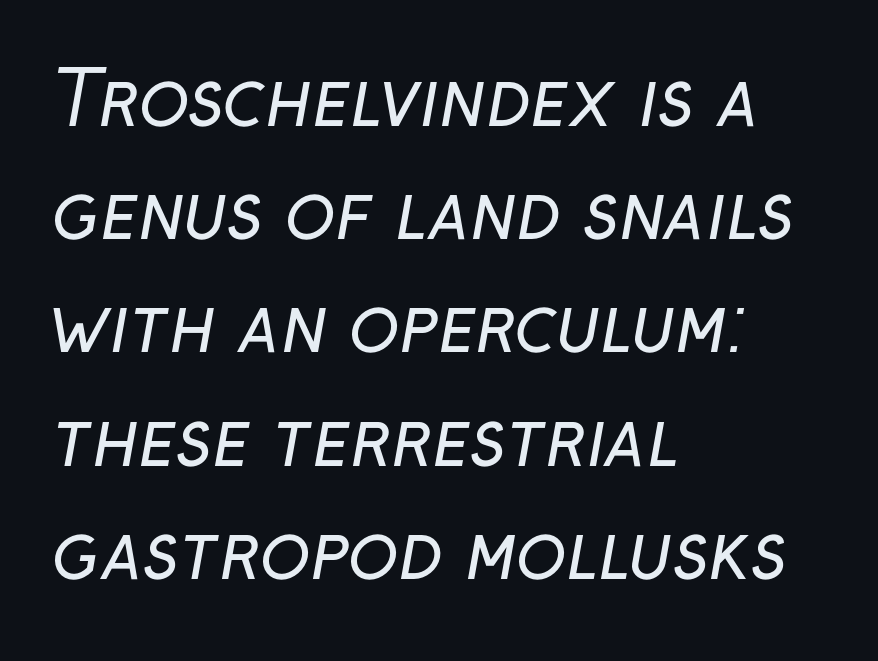
Standard letterfit; no display-style spreading of the glyphs. Unlike a traditional serif, this face leaves its strokes unadorned. These lines are set flush left with a ragged right edge. A normal amount of white space separates one row of letters from the next.
